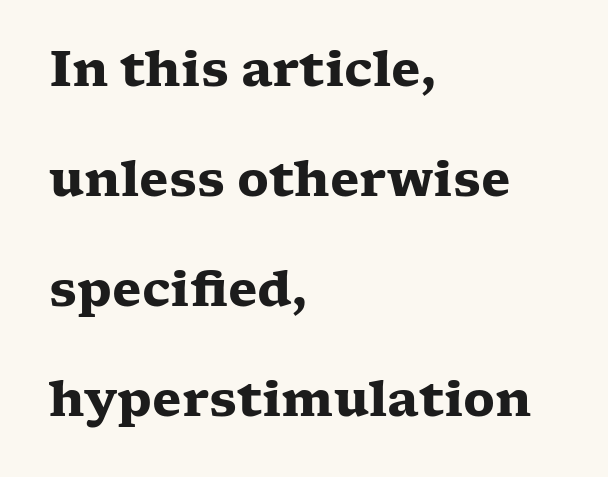
These lines stack with their left ends in a neat column. You could not count columns in this text — the font is proportionally spaced. Set as a true bold cut, around the 700 mark. If you drew a line through each stem, it would be perfectly vertical. Is there much room between lines? Yes — plenty of vertical air separates them. Caption: standard tracking, unaltered.
